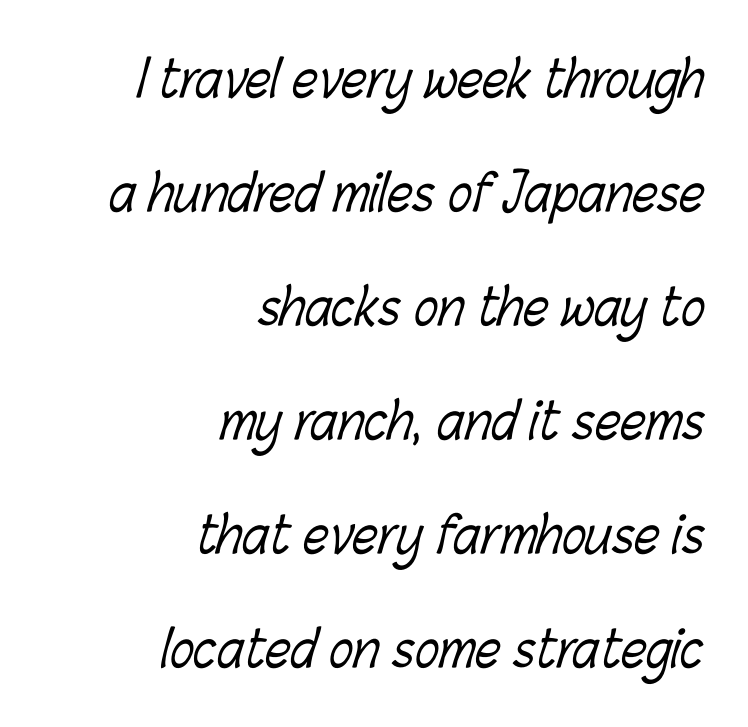
Q: Is the text bold? A: No.
Q: Is the text underlined? A: No.
Q: How is the paragraph aligned? A: Right-aligned.
Q: Is the spacing between letters normal or unusually wide? A: Normal.
Q: Is the spacing between lines tight, normal or loose? A: Loose.
Q: Width (condensed, normal, or wide)? A: Condensed.
Q: Stroke contrast? A: Low.
Q: x-height? A: Medium.
Q: Monospaced? A: No.
